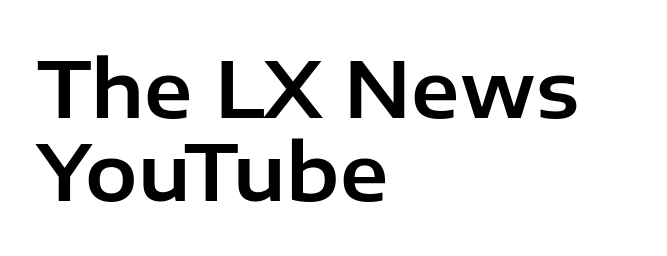
{"serif": "no", "italic": "no", "width": "normal", "stroke_contrast": "low", "x_height": "medium", "monospaced": "no", "underline": "no", "align": "left", "line_spacing": "tight", "line_spacing_ratio": 1.06, "letter_spacing": "normal", "letter_spacing_em": 0.0, "glyph_px": 78}
